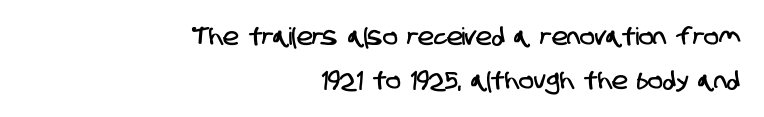
The lines are quadded right. Letter spacing: default. The zone under the glyphs is completely vacant.
